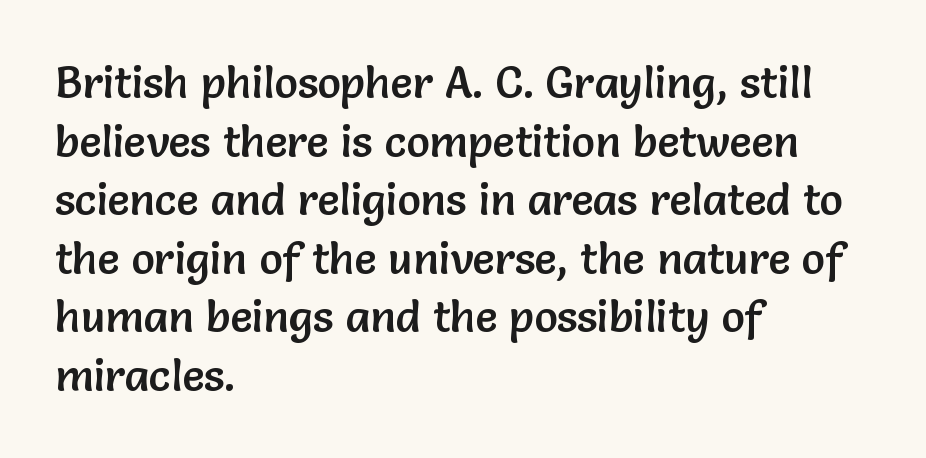
{"serif": "no", "italic": "no", "width": "normal", "stroke_contrast": "low", "x_height": "medium", "monospaced": "no", "underline": "no", "align": "left", "line_spacing": "normal", "line_spacing_ratio": 1.33, "letter_spacing": "normal", "letter_spacing_em": 0.0, "glyph_px": 44}
